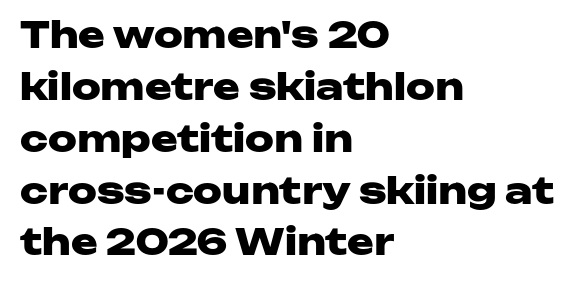
The image shows 36 px heavy, wide sans-serif type, upright; set left-aligned, normal line spacing (1.44x), normal letter spacing, not underlined; low stroke contrast and a medium x-height.
